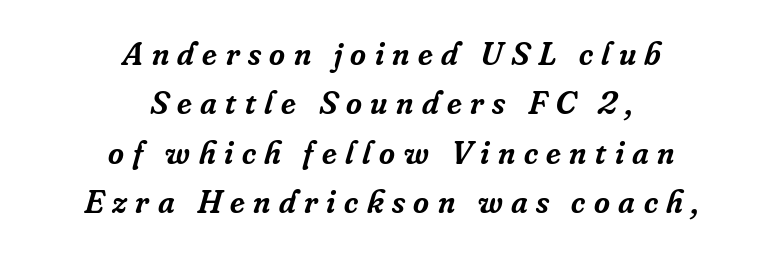
The image shows 34 px semibold serif type, italic (leaning right); set centered, normal line spacing (1.45x), unusually wide letter spacing (+0.25 em), not underlined; low stroke contrast and a small x-height.
